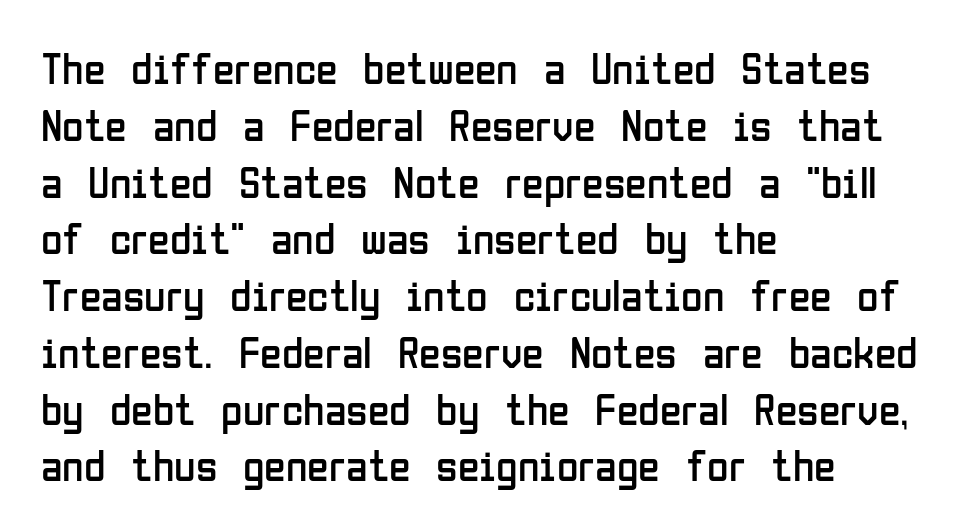
The image shows 44 px regular-weight, condensed sans-serif type, upright; set left-aligned, normal line spacing (1.29x), normal letter spacing, not underlined; low stroke contrast and a medium x-height.
